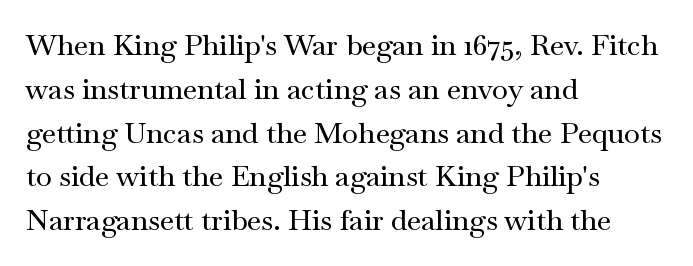
The image shows 29 px wide serif type, upright; set left-aligned, normal line spacing (1.51x), normal letter spacing, not underlined; medium stroke contrast and a small x-height.
